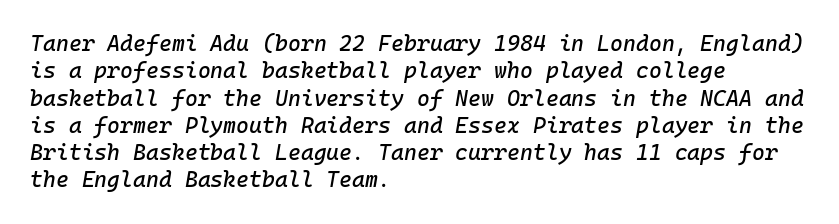
{"italic": "yes", "lean": "right", "slant_degrees": 10, "underline": "no", "align": "left", "line_spacing_ratio": 1.24, "letter_spacing": "normal", "letter_spacing_em": 0.0, "glyph_px": 22}
